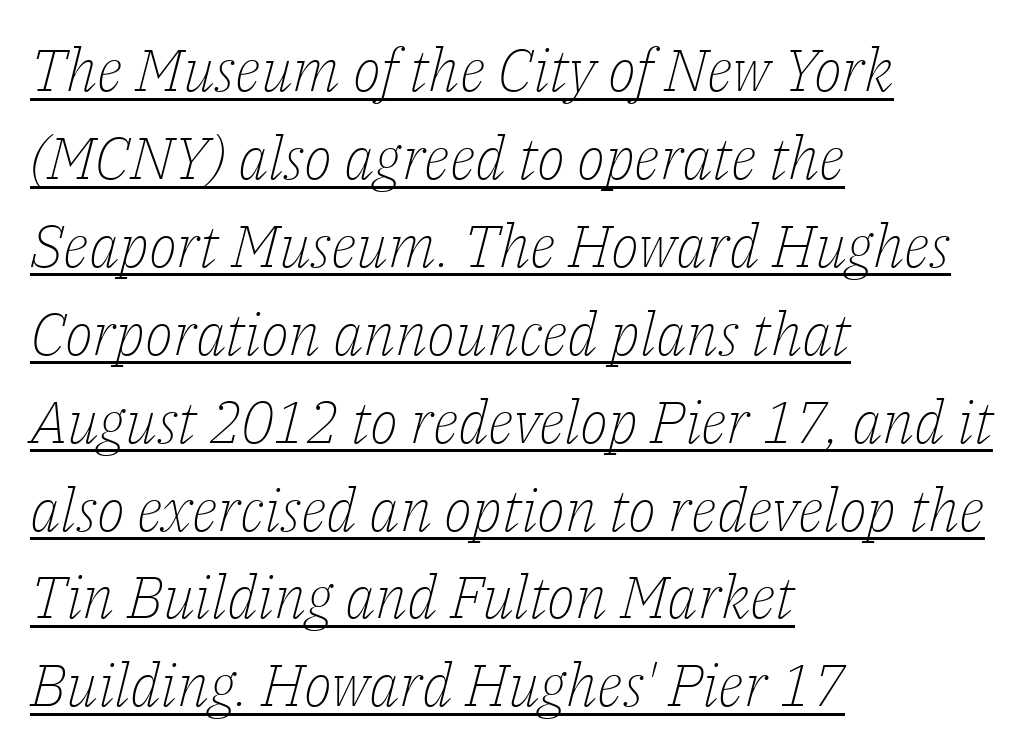
Q: Is the text bold? A: No.
Q: Is the text italic (slanted)? A: Yes, it leans right by about 14 degrees.
Q: Is the typeface a serif or a sans-serif typeface? A: Serif.
Q: Is the text underlined? A: Yes.
Q: How is the paragraph aligned? A: Left-aligned.
Q: Is the spacing between letters normal or unusually wide? A: Normal.
Q: Is the spacing between lines tight, normal or loose? A: Normal.
Q: Width (condensed, normal, or wide)? A: Normal.
Q: Stroke contrast? A: Low.
Q: x-height? A: Medium.
Q: Monospaced? A: No.
